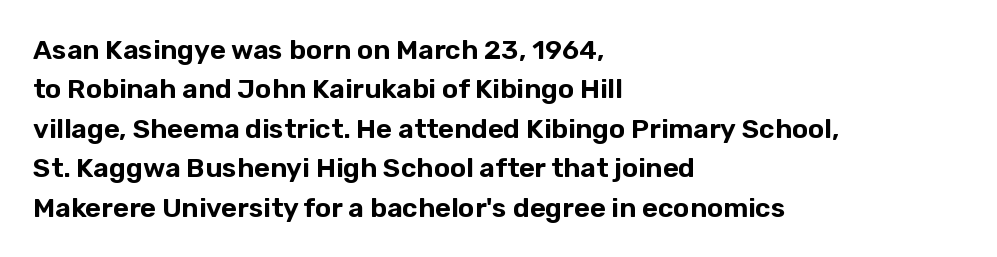
Rule under the text: the space is simply empty. The passage is arranged the way most books set body copy — flush left. This is the regular roman posture of the typeface. Default kerning and tracking; the words read as compact shapes.
